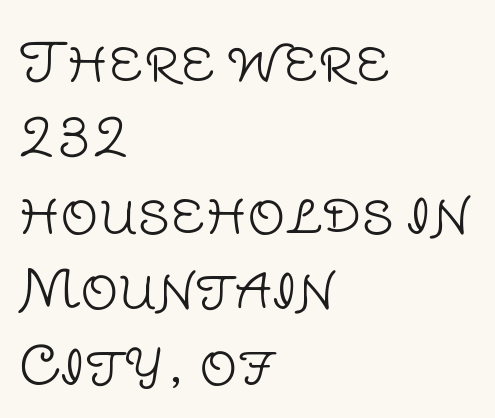
Varying glyph widths throughout — classic text-font behaviour. Nothing unusual about the tracking: characters are spaced as the font intends. This rendering features lettering with no underline.
